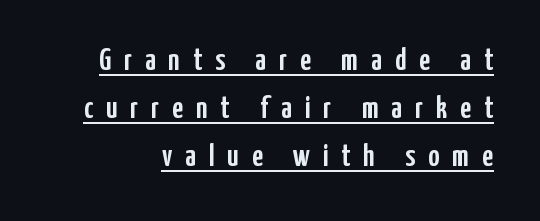
The line texture is sparse and dotted thanks to wide tracking. The passage shown is underscored from start to finish. You can tell from the bare stems that sans-serif type was used. If you measured baseline to baseline, you'd find a middling distance. Varying glyph widths throughout — classic text-font behaviour.
